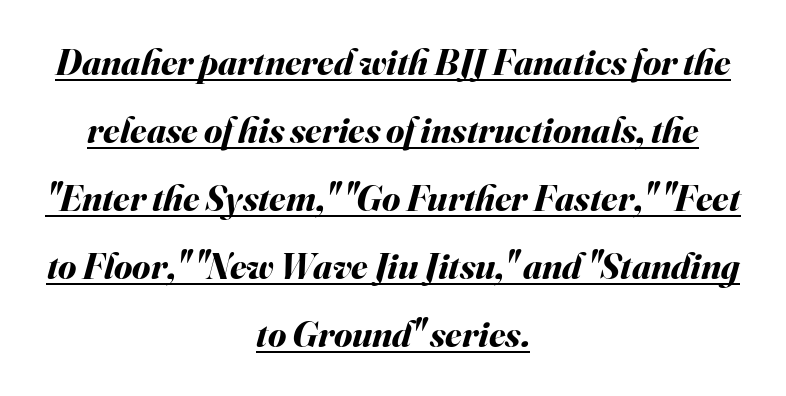
Check the space under the baseline: a stroke is drawn there. The characters look thick and weighty, a clear bold. These lines are rendered in a variable-pitch font. Casual observation: everything's sitting right in the middle. Look at the tracking — it's just the regular setting, nothing added.
